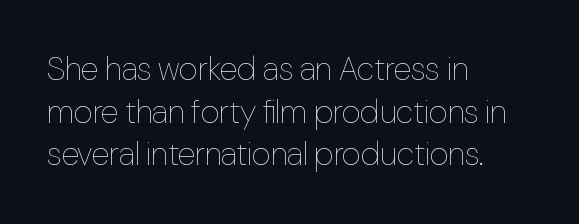
{"italic": "no", "bold": "no", "weight": "thin", "width": "condensed", "stroke_contrast": "low", "x_height": "medium", "monospaced": "no", "underline": "no", "align": "left", "line_spacing": "normal", "line_spacing_ratio": 1.29, "letter_spacing": "normal", "letter_spacing_em": 0.0, "glyph_px": 33}
